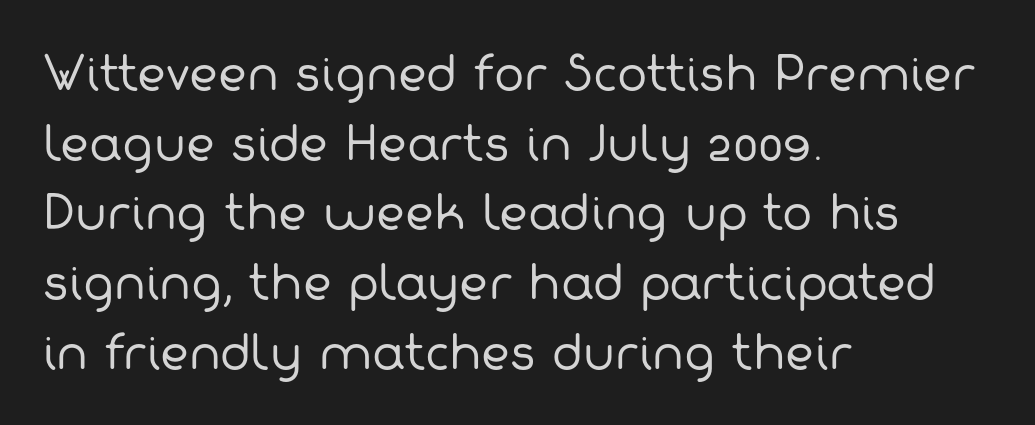
The image shows 45 px regular-weight sans-serif type; set left-aligned, normal line spacing (1.55x), normal letter spacing, not underlined; low stroke contrast and a medium x-height.
